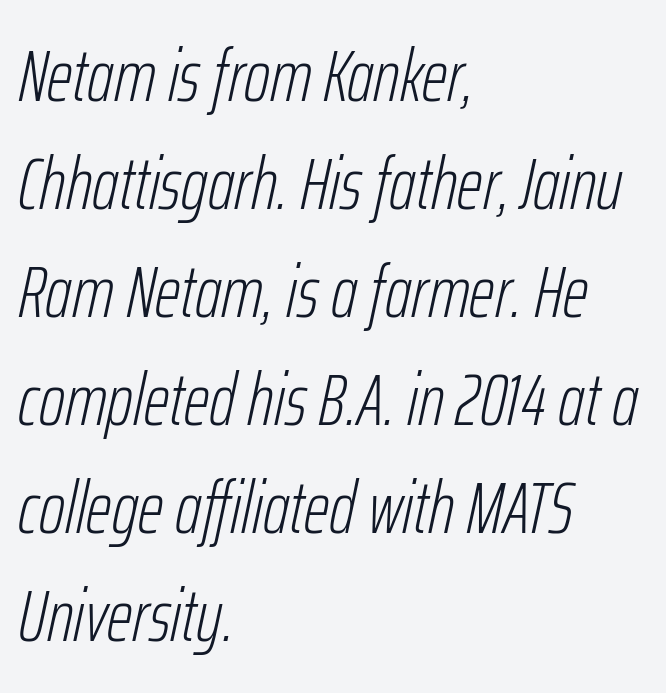
The image shows 73 px light, condensed type, italic (leaning right); set left-aligned, normal line spacing (1.48x), normal letter spacing, not underlined; low stroke contrast and a medium x-height.
